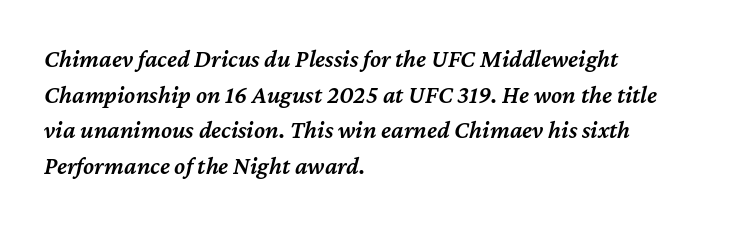
The image shows 25 px text type, italic (leaning right); set left-aligned, normal line spacing (1.43x), normal letter spacing, not underlined.
